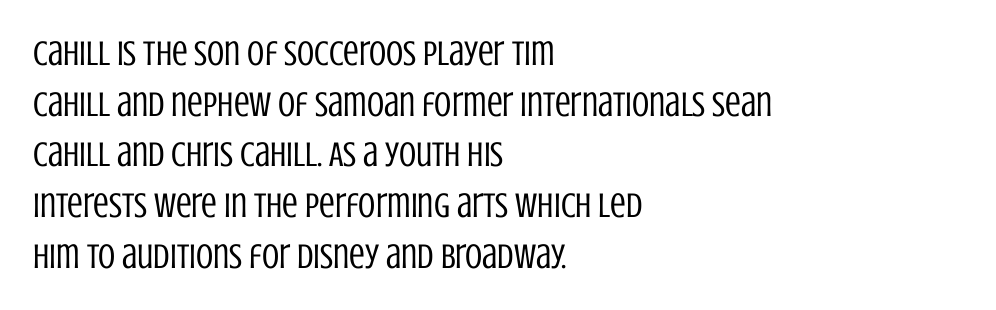
{"serif": "no", "italic": "no", "bold": "no", "weight": "regular", "width": "condensed", "stroke_contrast": "low", "x_height": "large", "monospaced": "no", "underline": "no", "align": "left", "line_spacing": "normal", "line_spacing_ratio": 1.45, "letter_spacing": "normal", "letter_spacing_em": 0.0, "glyph_px": 35}
